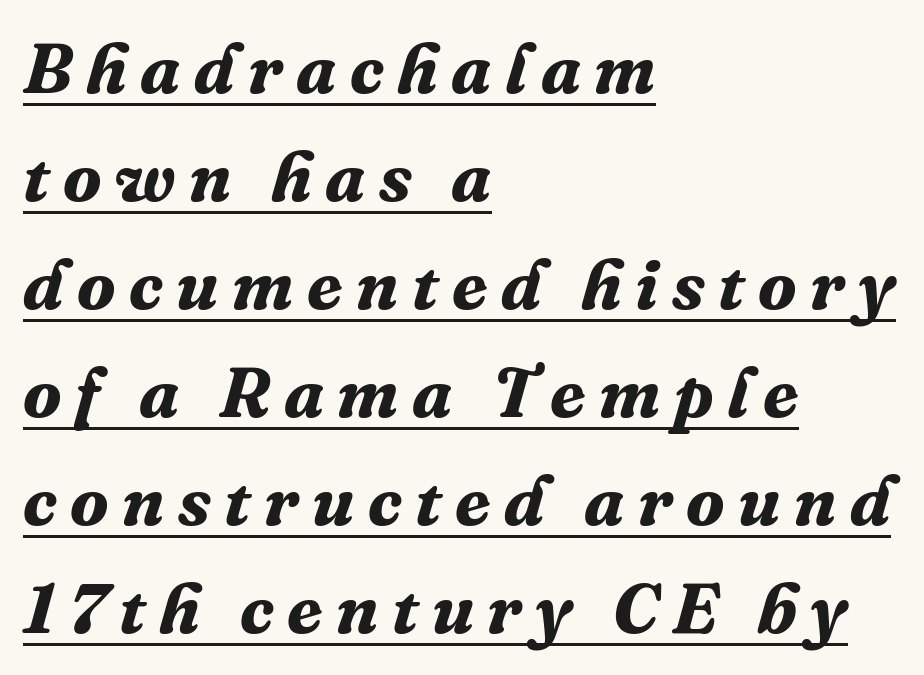
{"serif": "yes", "italic": "yes", "lean": "right", "slant_degrees": 16, "bold": "yes", "weight": "bold", "width": "normal", "stroke_contrast": "medium", "x_height": "medium", "monospaced": "no", "underline": "yes", "align": "left", "line_spacing": "normal", "line_spacing_ratio": 1.52, "glyph_px": 71}
